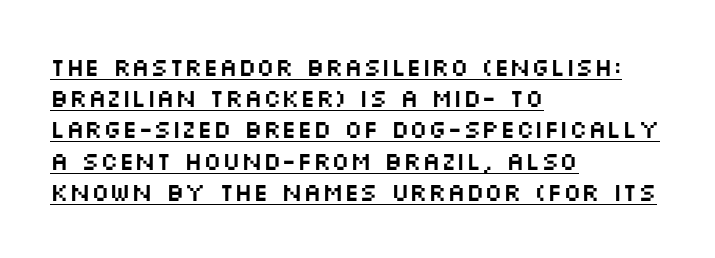
{"italic": "no", "underline": "yes", "align": "left", "line_spacing": "normal", "line_spacing_ratio": 1.25, "letter_spacing": "normal", "letter_spacing_em": 0.0, "glyph_px": 25}
